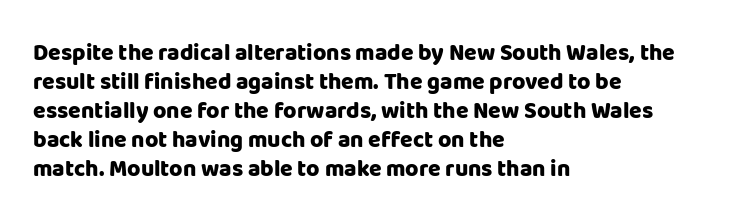
{"italic": "no", "bold": "yes", "underline": "no", "align": "left", "line_spacing": "normal", "line_spacing_ratio": 1.26, "letter_spacing": "normal", "letter_spacing_em": 0.0, "glyph_px": 23}
